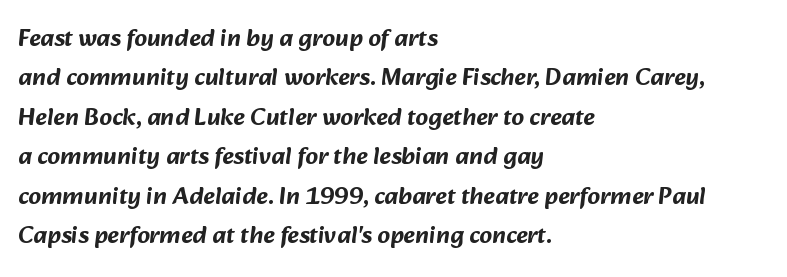
The image shows 25 px text type; set left-aligned, normal line spacing (1.58x), normal letter spacing, not underlined.
